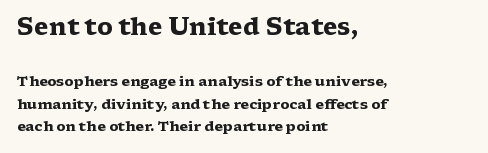
{"italic": "no", "bold": "yes", "underline": "no", "align": "left", "line_spacing": "normal", "line_spacing_ratio": 1.62, "letter_spacing": "normal", "letter_spacing_em": 0.0, "larger_block": "first", "size_ratio": 1.71, "glyph_px": 24}
